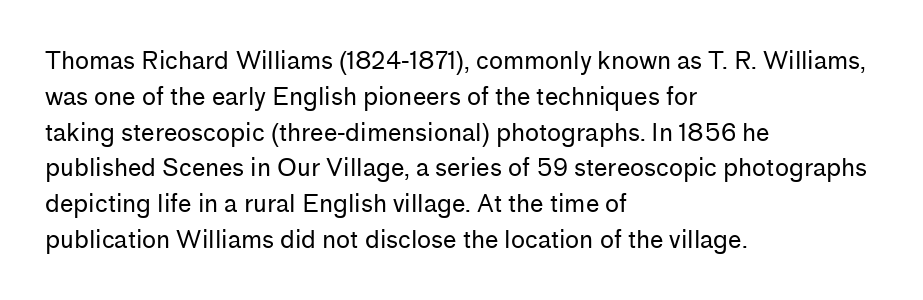
The setting favours the left margin, as ordinary paragraphs usually do. Upright lettering throughout. Letter spacing: default. No chunkiness to these letters — they're not bold.
